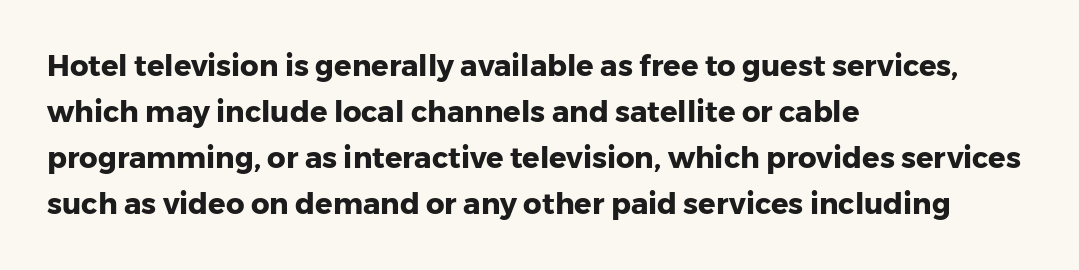
The image shows 29 px heavy sans-serif type, upright; set left-aligned, normal line spacing (1.59x), normal letter spacing, not underlined; low stroke contrast and a medium x-height.
